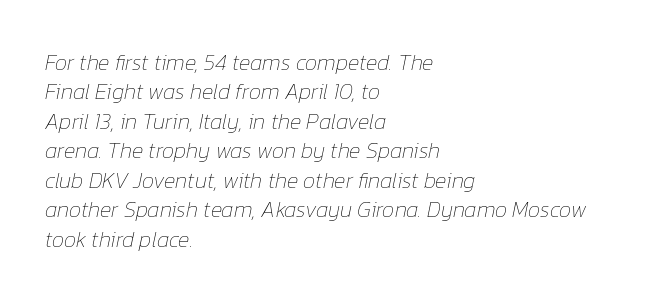
The image shows 22 px text type, italic (leaning right); set left-aligned, normal line spacing (1.34x), normal letter spacing, not underlined.
